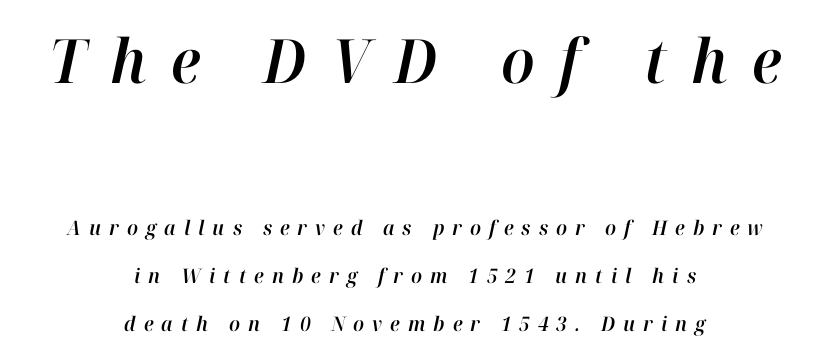
{"italic": "yes", "lean": "right", "slant_degrees": 12, "width": "normal", "stroke_contrast": "high", "x_height": "medium", "monospaced": "no", "underline": "no", "align": "center", "line_spacing": "loose", "line_spacing_ratio": 2.41, "letter_spacing": "wide", "letter_spacing_em": 0.4, "larger_block": "first", "size_ratio": 3.05, "glyph_px": 61}
